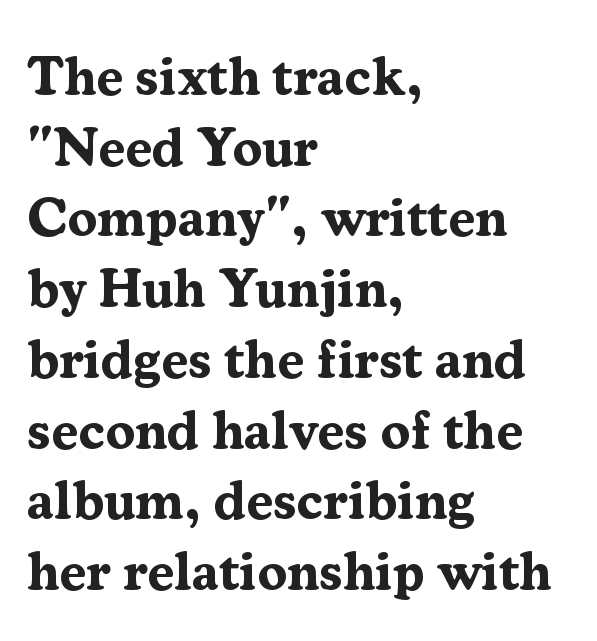
Quick note: interline space is typical. These lines were composed using upright roman letters. The rag falls on the right side of this text block. Descenders are the only things crossing below the line. Think of a printed novel: that variable character pitch is what you see here. Summary of weight: heavy, a full bold.
